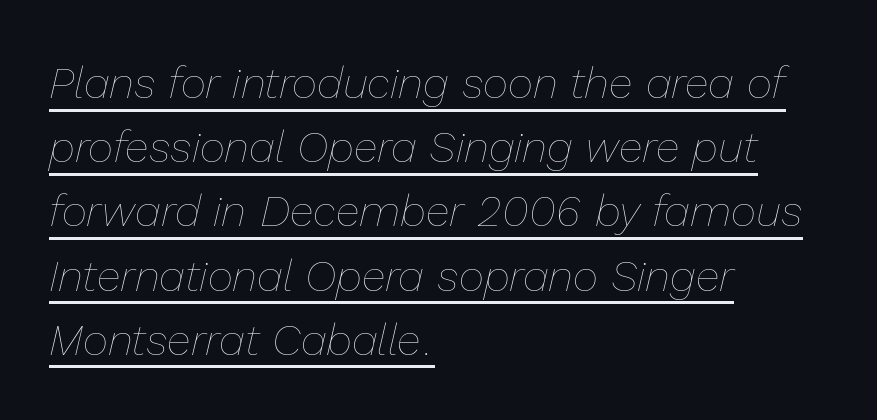
Students, note that the glyphs here touch the page at normal intervals. Decoration check: the copy is underlined. Horizontally, the lines are justified to the leading edge only. You can tell it's italic because the verticals aren't actually vertical. Is this a heavy cut? Hardly; it is regular or lighter.
